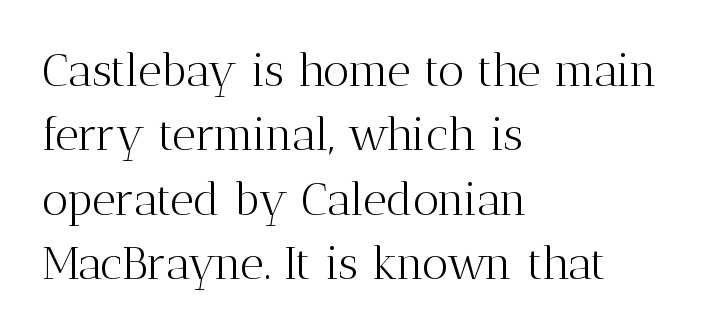
Q: Is the text bold? A: No.
Q: Is the text italic (slanted)? A: No, it is upright.
Q: Is the typeface a serif or a sans-serif typeface? A: Serif.
Q: Is the text underlined? A: No.
Q: How is the paragraph aligned? A: Left-aligned.
Q: Is the spacing between letters normal or unusually wide? A: Normal.
Q: Is the spacing between lines tight, normal or loose? A: Normal.
Q: Width (condensed, normal, or wide)? A: Normal.
Q: Stroke contrast? A: Medium.
Q: x-height? A: Medium.
Q: Monospaced? A: No.
